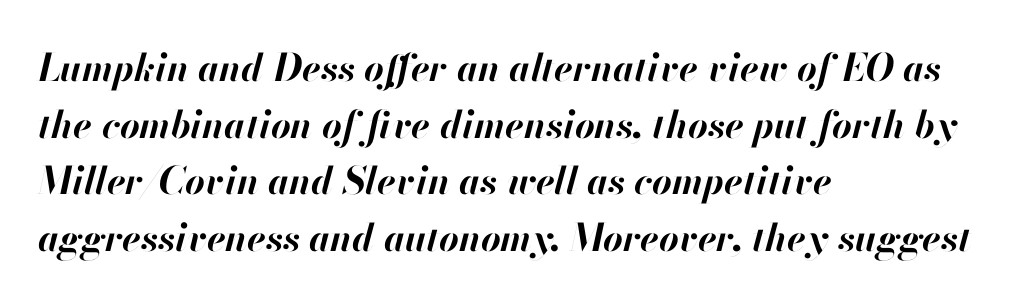
I'd describe the lettering as bold — thick and assertive. Line beginnings align vertically; line endings do not. Horizontal bands of white between lines are of average thickness. The specimen omits any rule beneath the text block's lines. Here the designer chose a conventional face with non-uniform glyph widths. Nobody touched the tracking dial on this one.
